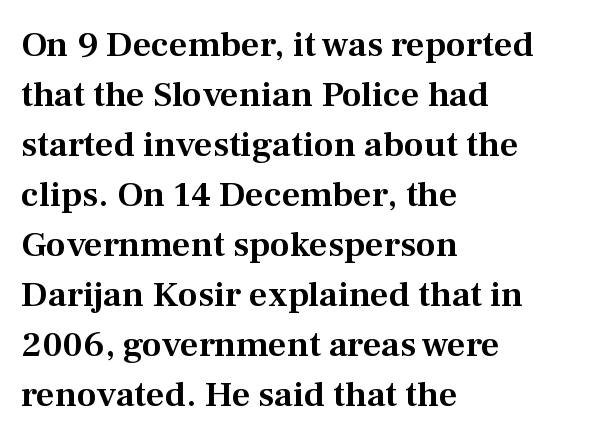
The image shows 36 px serif type, upright; set left-aligned, normal line spacing (1.39x), normal letter spacing, not underlined; medium stroke contrast and a medium x-height.
